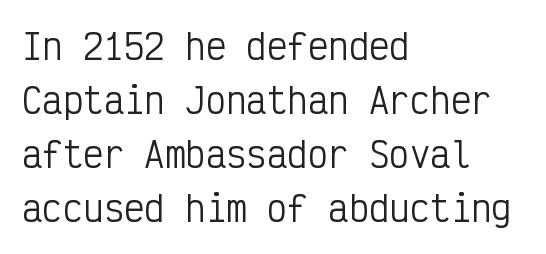
{"serif": "no", "italic": "no", "bold": "no", "weight": "regular", "width": "condensed", "stroke_contrast": "low", "x_height": "medium", "monospaced": "yes", "underline": "no", "align": "left", "line_spacing": "normal", "line_spacing_ratio": 1.59, "letter_spacing": "normal", "letter_spacing_em": 0.0, "glyph_px": 34}
